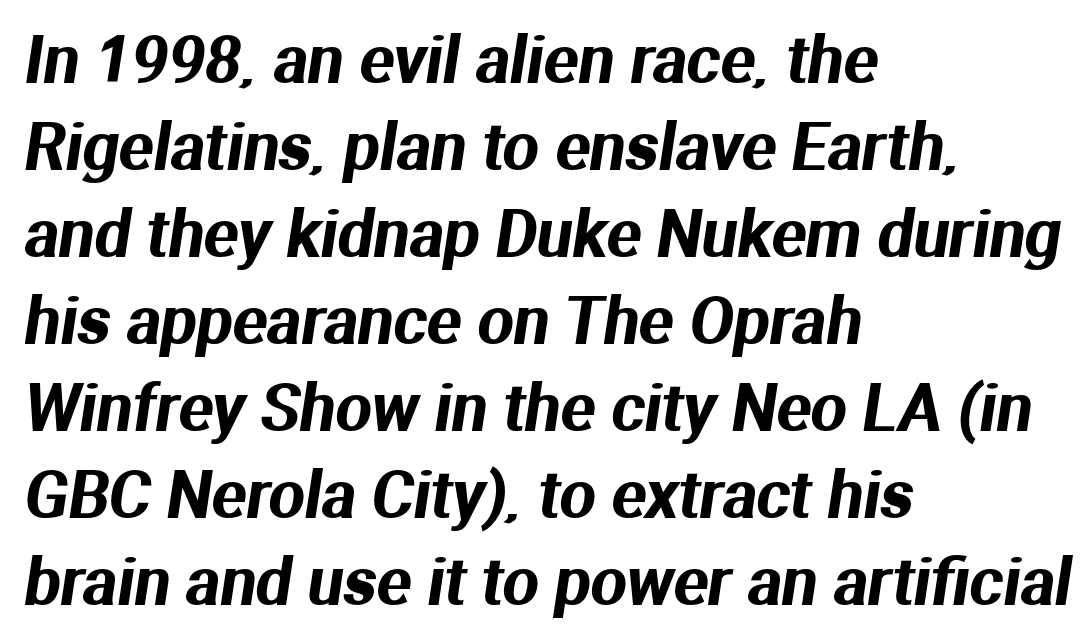
The image shows 64 px sans-serif type; set left-aligned, normal line spacing (1.36x), normal letter spacing, not underlined; medium stroke contrast and a medium x-height.
